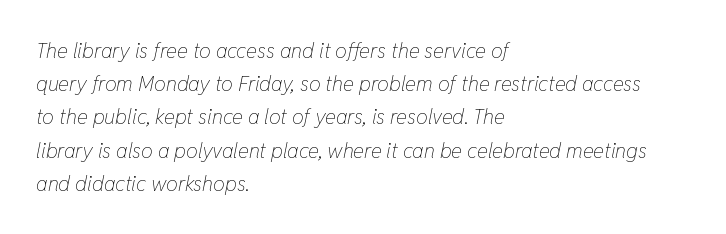
The image shows 21 px text type, italic (leaning right); set left-aligned, normal line spacing (1.58x), normal letter spacing, not underlined.
